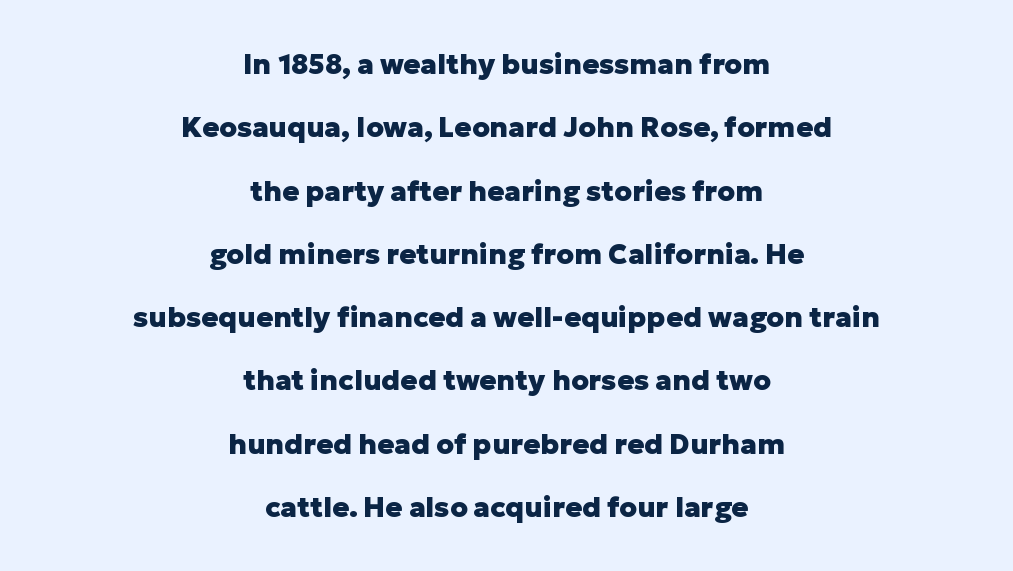
{"serif": "no", "italic": "no", "bold": "yes", "weight": "heavy", "width": "normal", "stroke_contrast": "low", "x_height": "medium", "monospaced": "no", "underline": "no", "align": "center", "line_spacing": "loose", "line_spacing_ratio": 2.26, "letter_spacing": "normal", "letter_spacing_em": 0.0, "glyph_px": 28}
